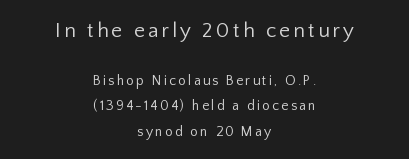
The image shows 21 px text type, upright; set centered, line spacing 1.79x, not underlined; the first (top) block is 1.5x larger.
